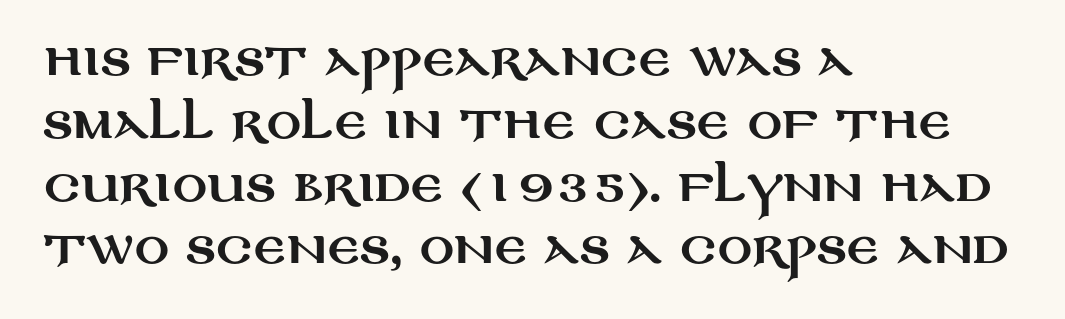
Q: Is the text italic (slanted)? A: No, it is upright.
Q: Is the typeface a serif or a sans-serif typeface? A: Sans-serif.
Q: Is the text underlined? A: No.
Q: How is the paragraph aligned? A: Left-aligned.
Q: Is the spacing between letters normal or unusually wide? A: Normal.
Q: Is the spacing between lines tight, normal or loose? A: Normal.
Q: Width (condensed, normal, or wide)? A: Wide.
Q: Stroke contrast? A: Medium.
Q: x-height? A: Large.
Q: Monospaced? A: No.
